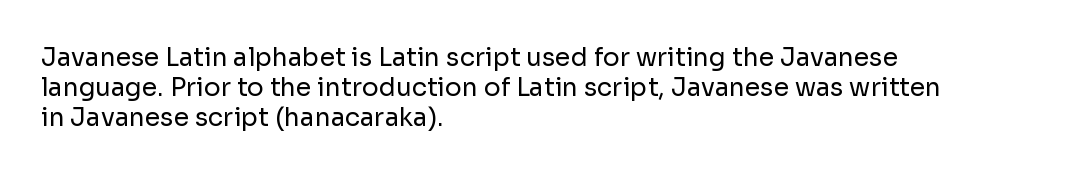
The image shows 25 px text type, upright; set left-aligned, line spacing 1.2x, normal letter spacing, not underlined.
